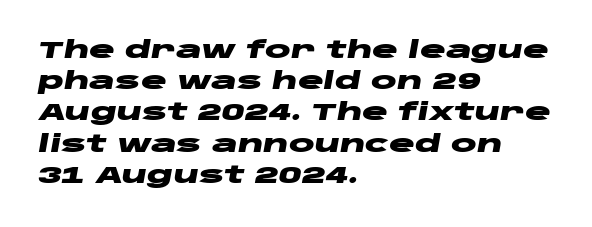
Q: Is the text bold? A: Yes.
Q: Is the text italic (slanted)? A: Yes, it leans right by about 10 degrees.
Q: Is the text underlined? A: No.
Q: How is the paragraph aligned? A: Left-aligned.
Q: Is the spacing between letters normal or unusually wide? A: Normal.
Q: Is the spacing between lines tight, normal or loose? A: Normal.
